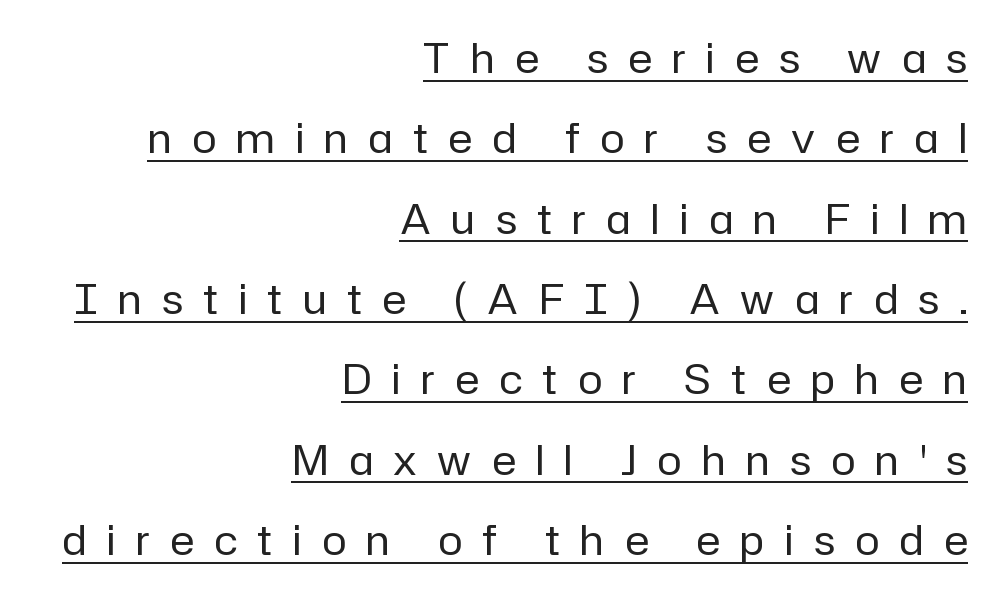
Q: Is the text bold? A: No.
Q: Is the text italic (slanted)? A: No, it is upright.
Q: Is the typeface a serif or a sans-serif typeface? A: Sans-serif.
Q: Is the text underlined? A: Yes.
Q: How is the paragraph aligned? A: Right-aligned.
Q: Is the spacing between letters normal or unusually wide? A: Unusually wide.
Q: Is the spacing between lines tight, normal or loose? A: Loose.
Q: Width (condensed, normal, or wide)? A: Normal.
Q: Stroke contrast? A: Low.
Q: x-height? A: Medium.
Q: Monospaced? A: No.
